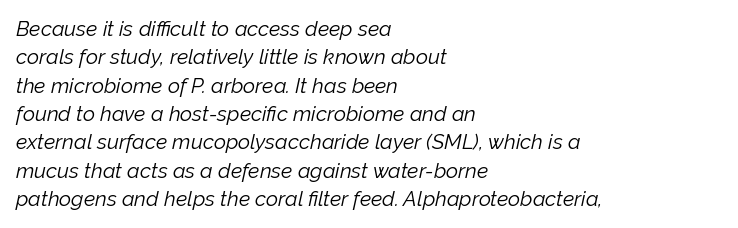
{"italic": "yes", "lean": "right", "slant_degrees": 12, "bold": "no", "underline": "no", "align": "left", "line_spacing": "normal", "line_spacing_ratio": 1.35, "letter_spacing": "normal", "letter_spacing_em": 0.0, "glyph_px": 21}
